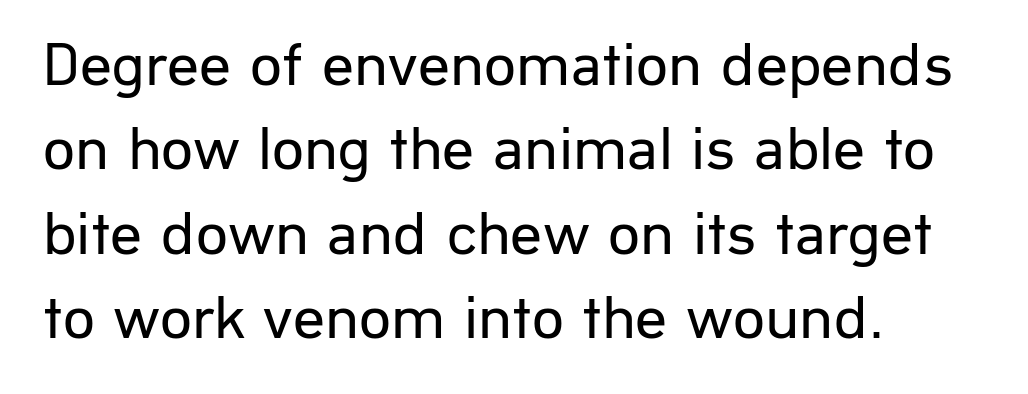
Q: Is the text bold? A: No.
Q: Is the text italic (slanted)? A: No, it is upright.
Q: Is the typeface a serif or a sans-serif typeface? A: Sans-serif.
Q: Is the text underlined? A: No.
Q: How is the paragraph aligned? A: Left-aligned.
Q: Is the spacing between letters normal or unusually wide? A: Normal.
Q: Is the spacing between lines tight, normal or loose? A: Normal.
Q: Width (condensed, normal, or wide)? A: Normal.
Q: Stroke contrast? A: Low.
Q: x-height? A: Medium.
Q: Monospaced? A: No.
